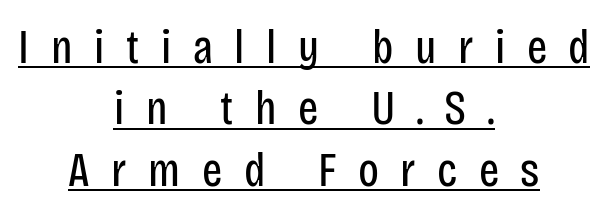
The face used here is proportionally spaced, like ordinary book or web type. To sum up the face: it is a sans, with no serifs. Posture: vertical. Evenly set lines give the paragraph a standard silhouette. This rendering features underlined lettering.
